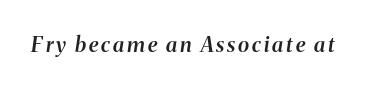
Q: Is the text bold? A: Semi-bold.
Q: Is the text italic (slanted)? A: Yes, it leans right by about 8 degrees.
Q: Is the text underlined? A: No.
